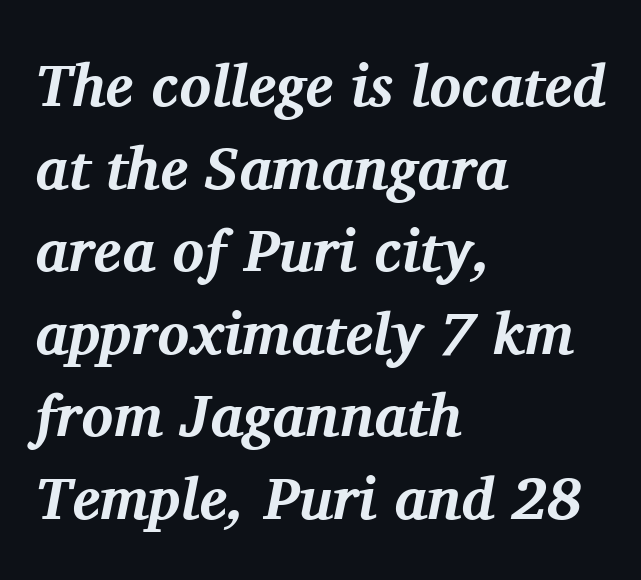
The whole block is typeset with a tilt. The typeface chosen for these lines features serifs. Anything drawn beneath the words? Only blank space. Do the characters align in a grid? No, the font is proportional. Weight: bold.
